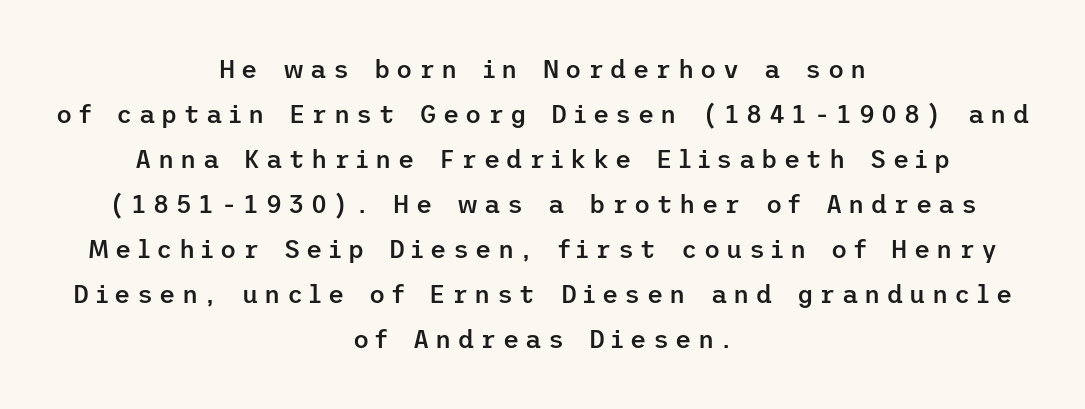
Words appear elongated and porous because spacing is wide. Its strokes are somewhat broadened, the hallmark of semibold type. Nope, not italic — everything's standing straight. Does the copy run flush right? No — it is centered line by line.
